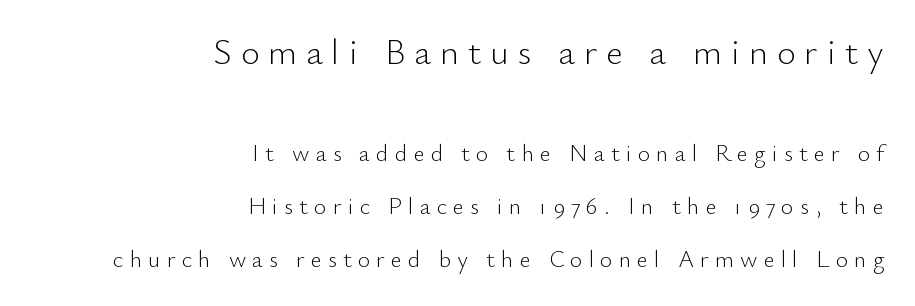
The image shows 36 px light sans-serif type, upright; set right-aligned, loose line spacing (2.21x), unusually wide letter spacing (+0.25 em), not underlined; the first (top) block is 1.5x larger; low stroke contrast and a small x-height.
